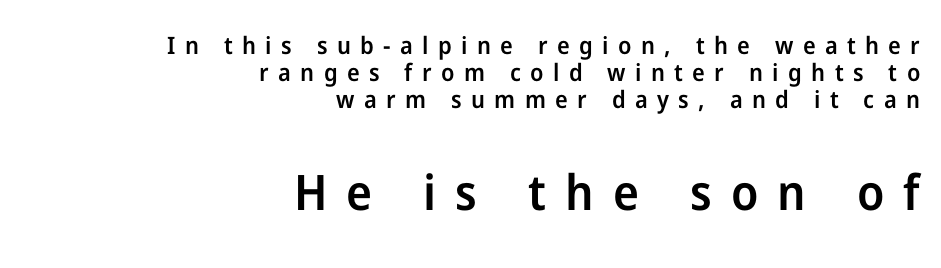
{"serif": "no", "italic": "no", "bold": "semi", "weight": "semibold", "width": "normal", "stroke_contrast": "low", "x_height": "medium", "monospaced": "no", "underline": "no", "align": "right", "line_spacing": "tight", "line_spacing_ratio": 1.13, "letter_spacing": "wide", "letter_spacing_em": 0.39, "larger_block": "second", "size_ratio": 2.04, "glyph_px": 49}
